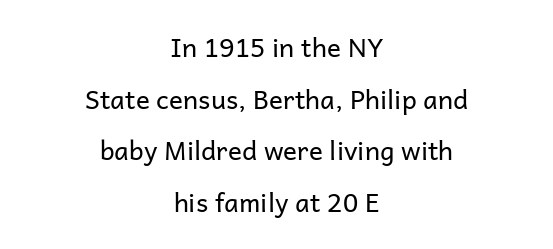
The image shows 26 px text type, upright; set centered, loose line spacing (1.99x), normal letter spacing, not underlined.
